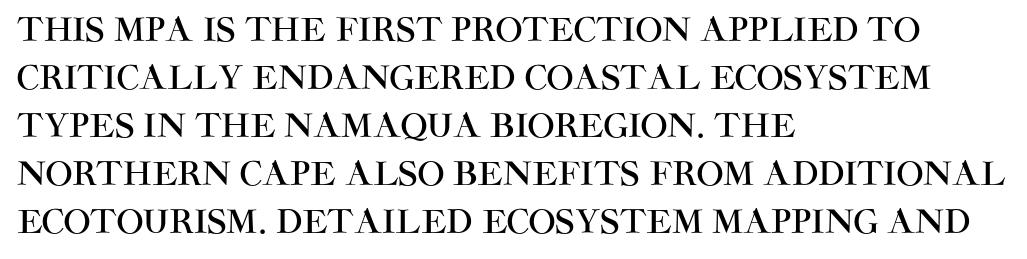
{"serif": "no", "italic": "no", "width": "normal", "stroke_contrast": "high", "x_height": "large", "monospaced": "no", "underline": "no", "align": "left", "line_spacing": "normal", "line_spacing_ratio": 1.5, "letter_spacing": "normal", "letter_spacing_em": 0.0, "glyph_px": 32}
